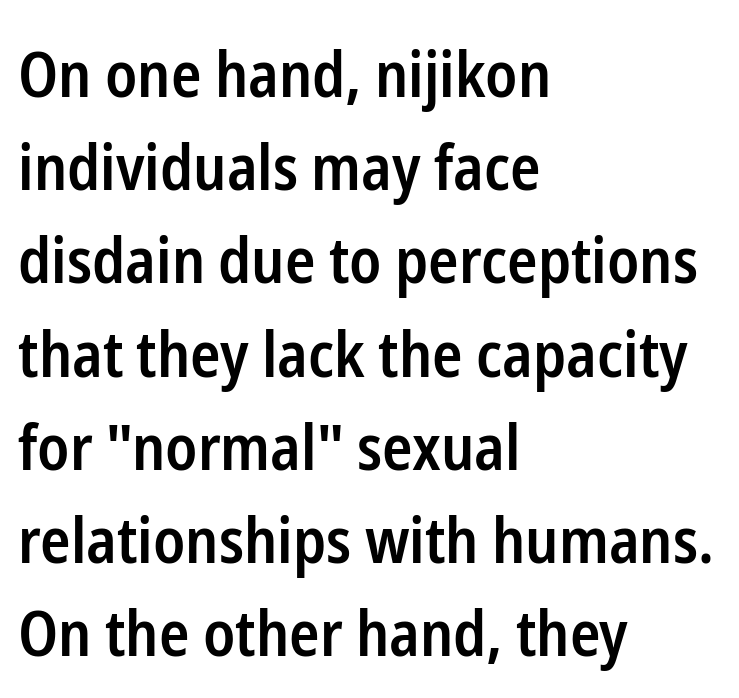
Beneath every word, the page is bare. Unlike italic type, these characters show no tilt at all. The characters look somewhat weighty, a semibold short of true bold. Caption: multi-line text, flush left, ragged right. Default kerning and tracking; the words read as compact shapes.
